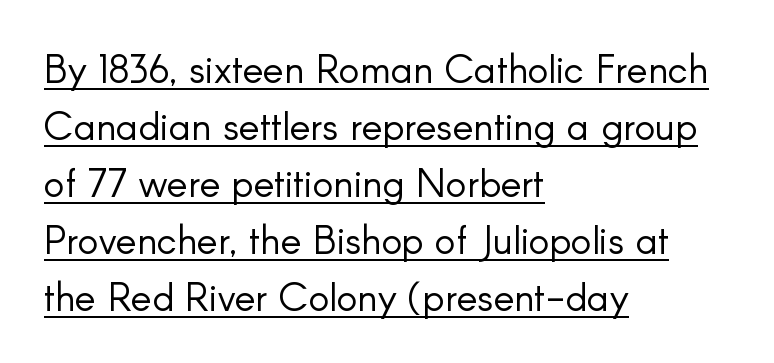
Are there feet on the stems? There aren't — it's a sans. The gaps between neighbouring characters are ordinary and unremarkable. The vertical gap from one line to the next is medium. Italic? Not at all — the glyphs are vertical.
